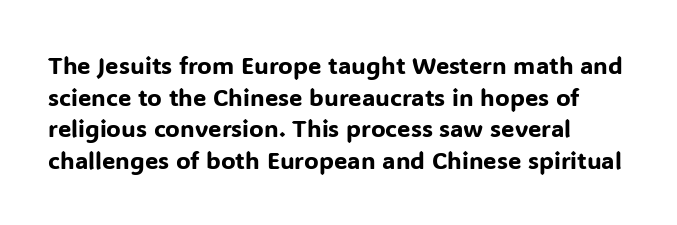
Has an underline been added? It has not. Nobody touched the tracking dial on this one. Posture: upright roman. The designer left line spacing at the default.
